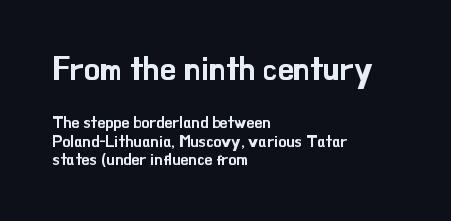
{"serif": "no", "italic": "no", "width": "normal", "stroke_contrast": "low", "x_height": "small", "monospaced": "no", "underline": "no", "align": "left", "line_spacing": "tight", "line_spacing_ratio": 1.15, "letter_spacing": "normal", "letter_spacing_em": 0.0, "larger_block": "first", "size_ratio": 2.0, "glyph_px": 32}
